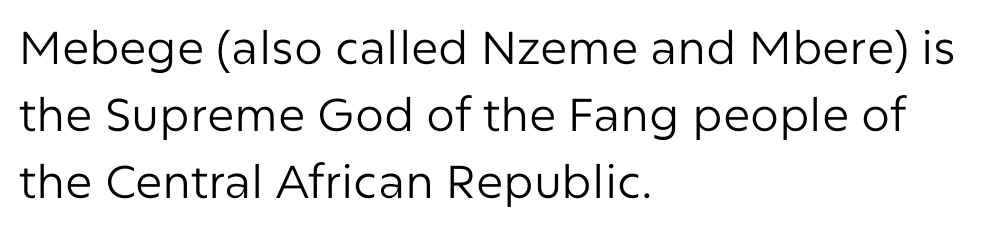
{"serif": "no", "italic": "no", "bold": "no", "weight": "regular", "width": "normal", "stroke_contrast": "low", "x_height": "medium", "monospaced": "no", "underline": "no", "align": "left", "line_spacing": "normal", "line_spacing_ratio": 1.46, "letter_spacing": "normal", "letter_spacing_em": 0.0, "glyph_px": 46}
